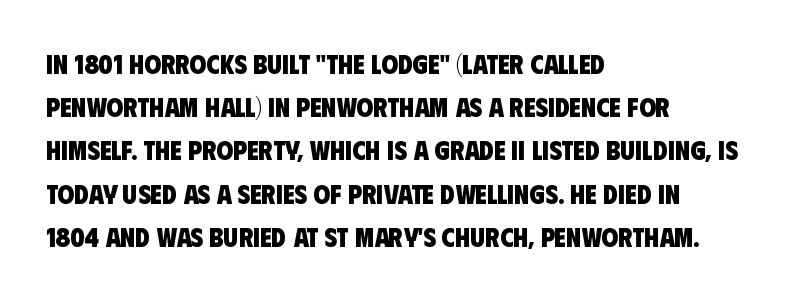
{"bold": "yes", "underline": "no", "align": "left", "line_spacing": "normal", "line_spacing_ratio": 1.6, "letter_spacing": "normal", "letter_spacing_em": 0.0, "glyph_px": 27}
